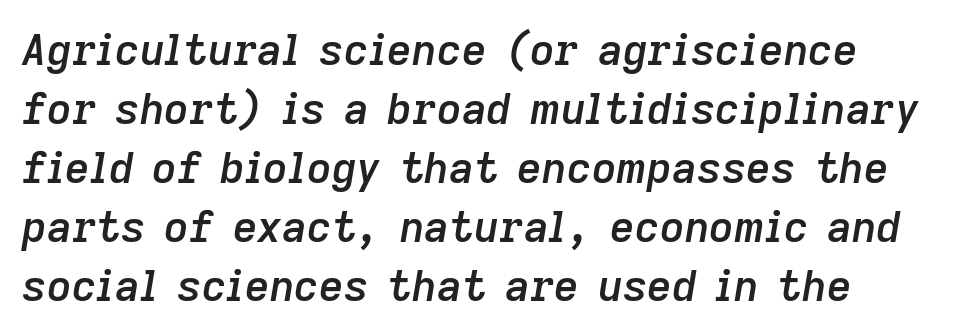
The image shows 43 px semibold type, italic (leaning right); set left-aligned, normal line spacing (1.37x), normal letter spacing, not underlined; low stroke contrast and a medium x-height.
